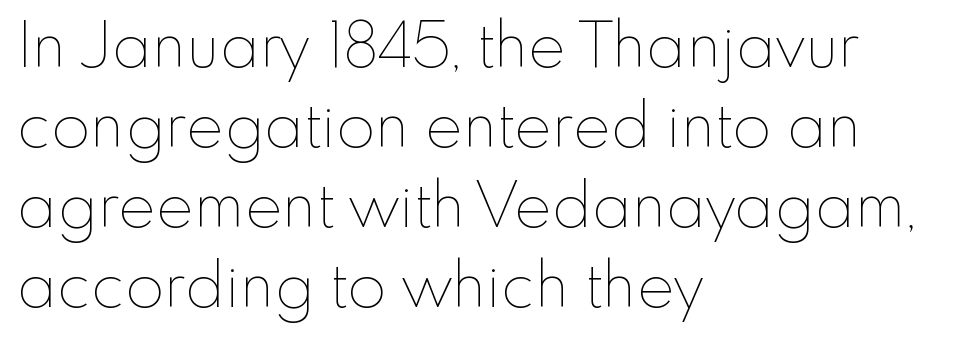
Interline gaps are of average width in this sample. Glyph-to-glyph distance matches everyday printed text. The passage shown is typed in a proportional face where columns would drift. Posture: straight, roman, zero tilt. Honestly, there is no underline to notice here at all. The cut favours lightness, reaching ordinary text weight at its darkest.
